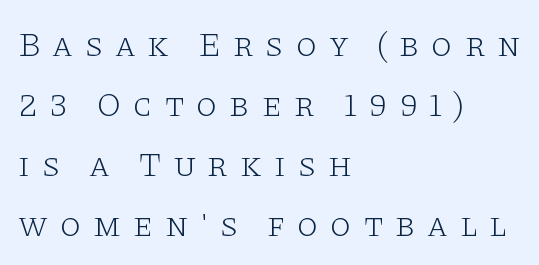
{"serif": "yes", "italic": "no", "bold": "no", "weight": "light", "width": "wide", "stroke_contrast": "low", "x_height": "large", "monospaced": "no", "underline": "no", "align": "left", "line_spacing_ratio": 1.76, "letter_spacing": "wide", "letter_spacing_em": 0.34, "glyph_px": 34}
